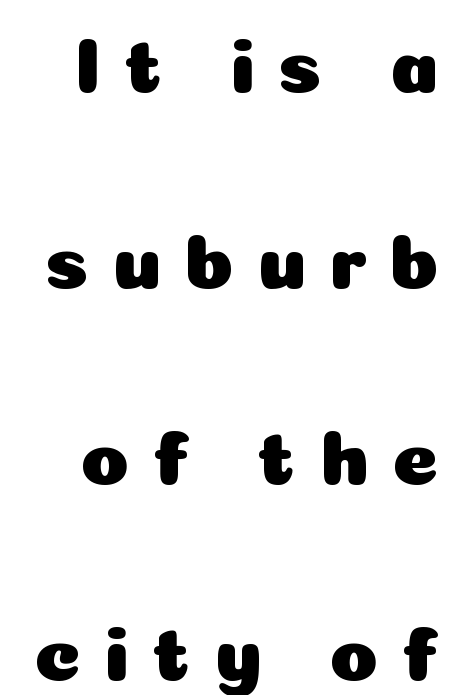
Q: Is the text italic (slanted)? A: No, it is upright.
Q: Is the typeface a serif or a sans-serif typeface? A: Sans-serif.
Q: Is the text underlined? A: No.
Q: Is the spacing between letters normal or unusually wide? A: Unusually wide.
Q: Is the spacing between lines tight, normal or loose? A: Loose.
Q: Width (condensed, normal, or wide)? A: Normal.
Q: Stroke contrast? A: Low.
Q: x-height? A: Medium.
Q: Monospaced? A: No.
